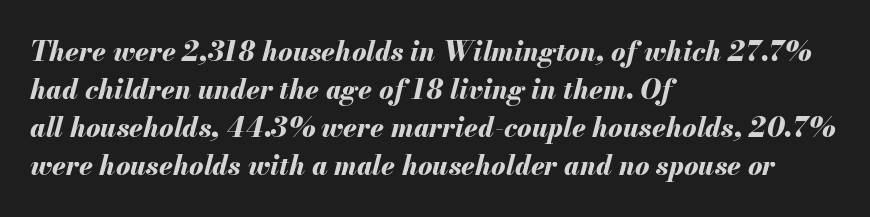
{"italic": "yes", "lean": "right", "slant_degrees": 13, "bold": "yes", "underline": "no", "align": "left", "line_spacing": "normal", "line_spacing_ratio": 1.41, "letter_spacing": "normal", "letter_spacing_em": 0.0, "glyph_px": 27}
